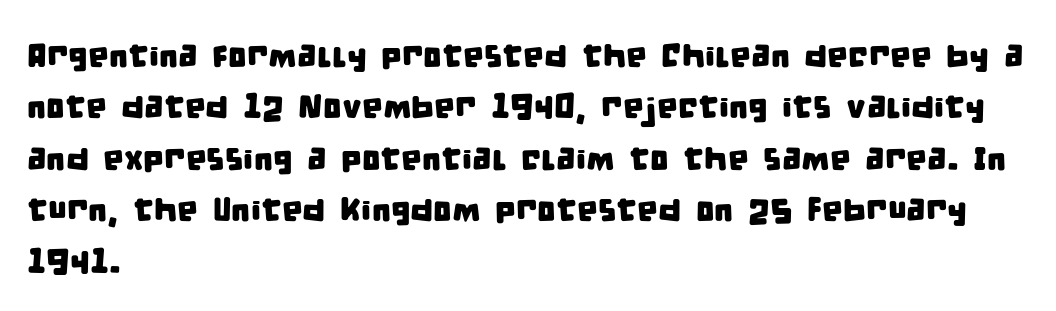
{"serif": "no", "width": "condensed", "stroke_contrast": "low", "x_height": "large", "monospaced": "no", "underline": "no", "align": "left", "line_spacing": "normal", "line_spacing_ratio": 1.56, "letter_spacing": "normal", "letter_spacing_em": 0.0, "glyph_px": 33}
